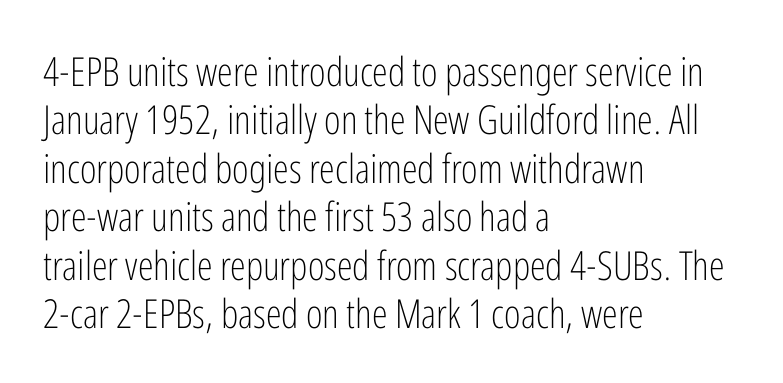
Q: Is the text bold? A: No.
Q: Is the text italic (slanted)? A: No, it is upright.
Q: Is the typeface a serif or a sans-serif typeface? A: Sans-serif.
Q: Is the text underlined? A: No.
Q: How is the paragraph aligned? A: Left-aligned.
Q: Is the spacing between letters normal or unusually wide? A: Normal.
Q: Width (condensed, normal, or wide)? A: Condensed.
Q: Stroke contrast? A: Low.
Q: x-height? A: Medium.
Q: Monospaced? A: No.
